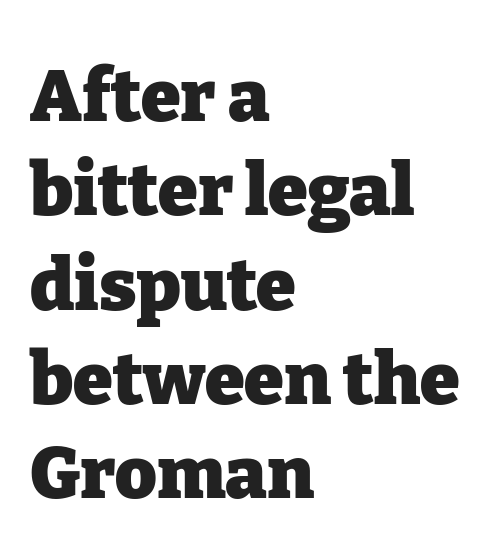
The text block is weighted toward the left margin, trailing off unevenly rightward. The rendering uses a moderate line-height, typical for paragraphs. Here the designer chose a conventional face with non-uniform glyph widths. The type is set solid horizontally, with unmodified tracking. Quick note: underline off.
